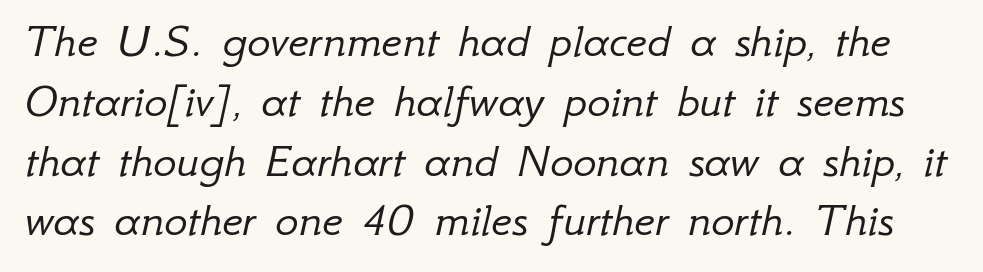
When letters slant like this, we call the style italic. Is this a fixed-width face? No — the glyphs have proportional, varying widths. Honestly, there is no underline to notice here at all. This rendering leaves character spacing at its baseline value. Heaviness? Minimal to ordinary, like unemphasized prose.
